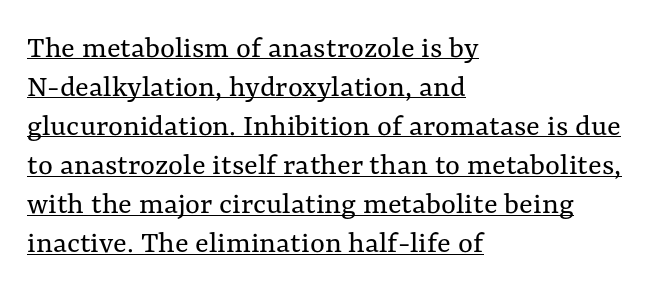
Is this a fixed-width face? No — the glyphs have proportional, varying widths. Descenders here cross a horizontal rule under the line. The strokes carry an ordinary text weight at most. Compared with a centered layout, this one pins lines to the left instead. Italic: no, the glyphs are upright roman. Inter-character spacing is left at the font's built-in metrics.
